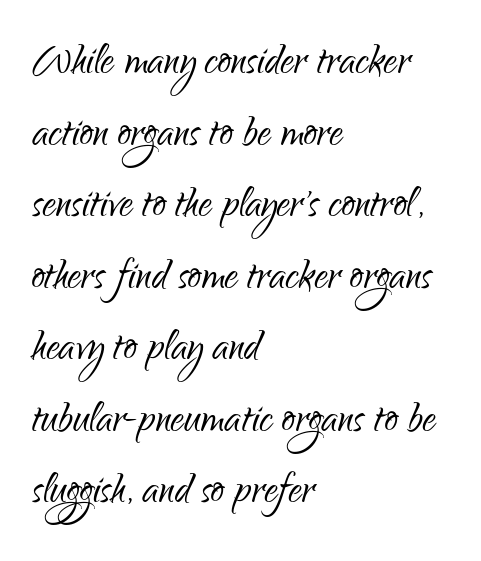
You could not count columns in this text — the font is proportionally spaced. Type without underlining. Teacher's note: observe the even left margin — that is flush-left alignment.
